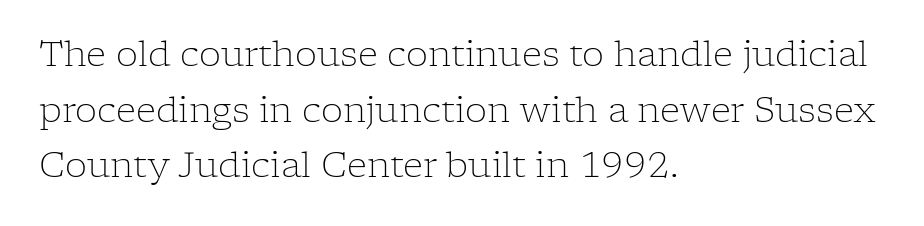
The face looks like a standard text weight, possibly lighter. Alignment: flush left. To sum up the face: it has serifs. The font's upright variant was chosen for this text. Vertical spacing — default. The type is set solid horizontally, with unmodified tracking.
